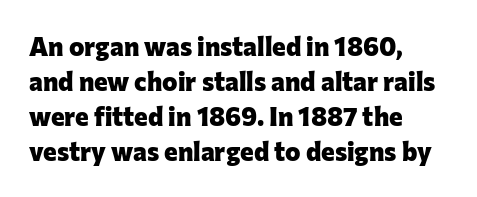
The image shows 26 px bold type, upright; set left-aligned, normal line spacing (1.35x), normal letter spacing, not underlined.
